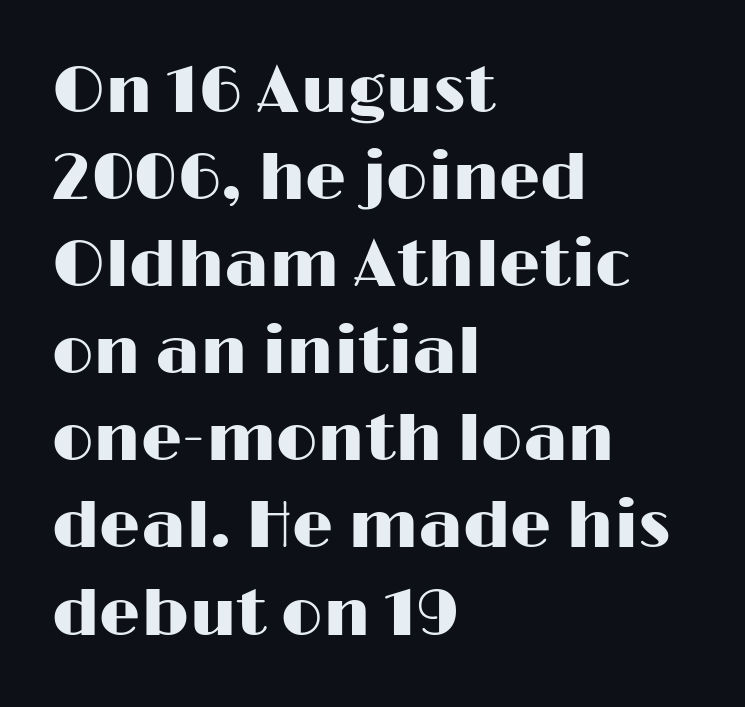
{"serif": "no", "italic": "no", "width": "wide", "stroke_contrast": "high", "x_height": "medium", "monospaced": "no", "underline": "no", "align": "left", "line_spacing": "normal", "line_spacing_ratio": 1.34, "letter_spacing": "normal", "letter_spacing_em": 0.0, "glyph_px": 65}
